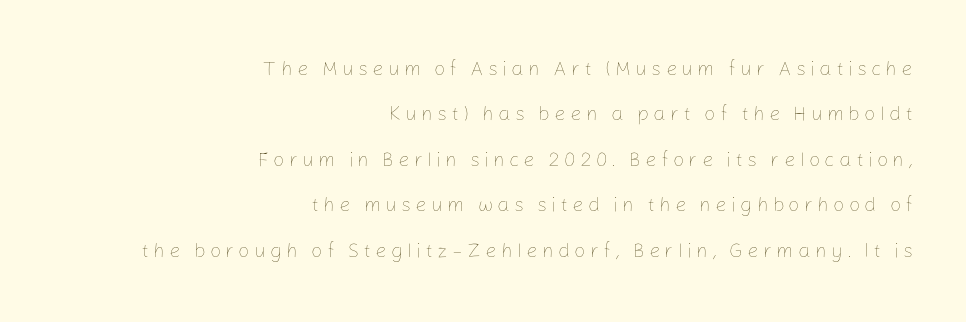
The image shows 20 px text type, upright; set right-aligned, loose line spacing (2.27x), unusually wide letter spacing (+0.21 em), not underlined.
